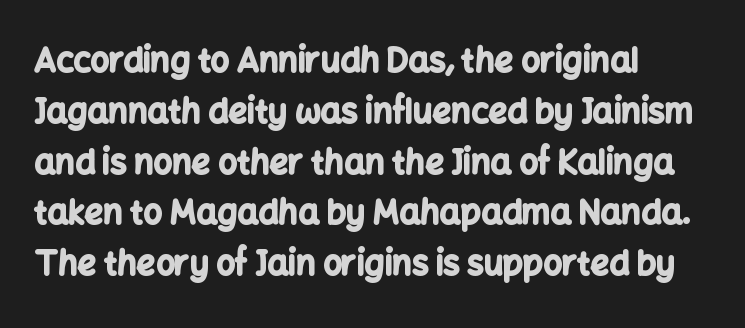
{"serif": "no", "italic": "no", "bold": "yes", "weight": "bold", "width": "normal", "stroke_contrast": "low", "x_height": "medium", "monospaced": "no", "underline": "no", "align": "left", "line_spacing": "normal", "line_spacing_ratio": 1.54, "letter_spacing": "normal", "letter_spacing_em": 0.0, "glyph_px": 33}
